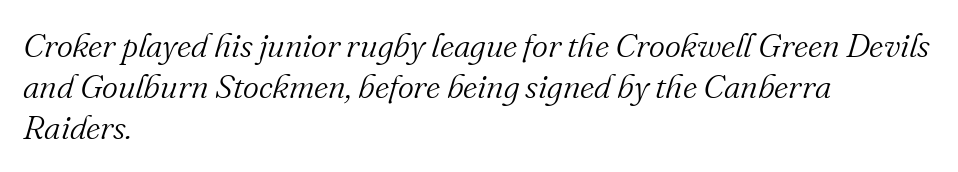
{"serif": "yes", "italic": "yes", "lean": "right", "slant_degrees": 16, "bold": "no", "weight": "light", "width": "normal", "stroke_contrast": "medium", "x_height": "small", "monospaced": "no", "underline": "no", "align": "left", "line_spacing_ratio": 1.21, "letter_spacing": "normal", "letter_spacing_em": 0.0, "glyph_px": 34}
